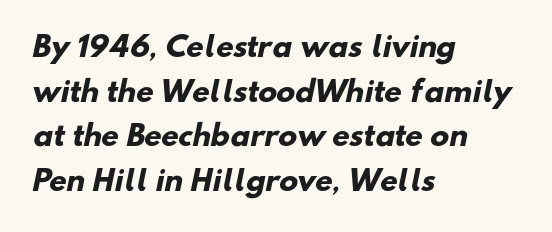
{"serif": "no", "bold": "yes", "weight": "heavy", "width": "normal", "stroke_contrast": "low", "x_height": "small", "monospaced": "no", "underline": "no", "align": "left", "line_spacing": "normal", "line_spacing_ratio": 1.59, "letter_spacing": "normal", "letter_spacing_em": 0.0, "glyph_px": 28}
